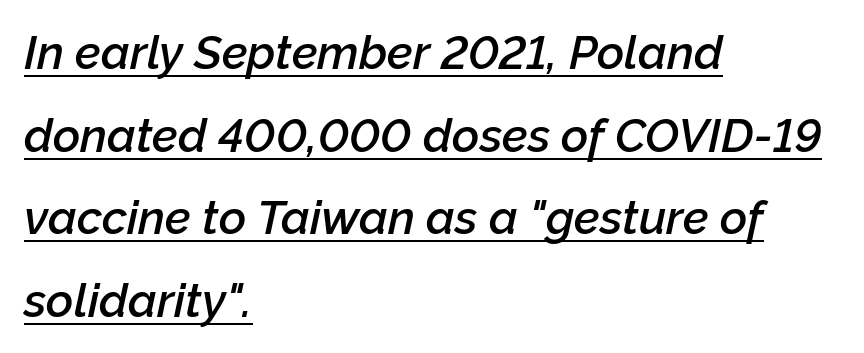
{"italic": "yes", "lean": "right", "slant_degrees": 12, "bold": "semi", "weight": "semibold", "width": "normal", "stroke_contrast": "low", "x_height": "medium", "monospaced": "no", "underline": "yes", "align": "left", "line_spacing_ratio": 1.76, "letter_spacing": "normal", "letter_spacing_em": 0.0, "glyph_px": 47}
